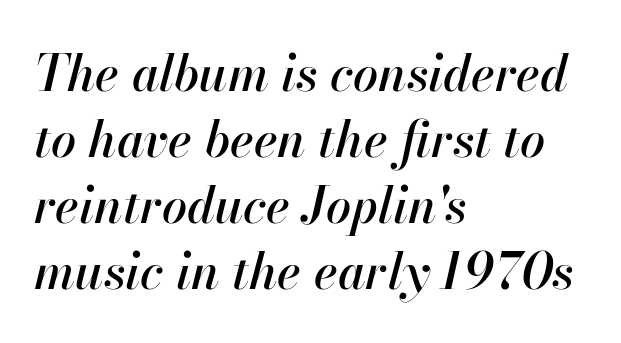
The image shows 50 px text type, italic (leaning right); set left-aligned, normal line spacing (1.32x), normal letter spacing, not underlined; high stroke contrast and a small x-height.
